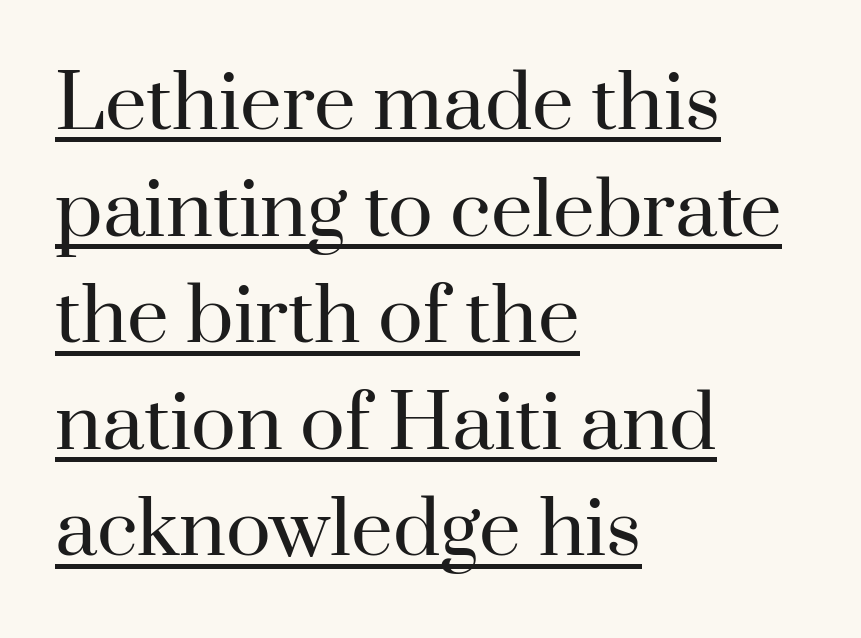
{"serif": "yes", "italic": "no", "bold": "no", "weight": "regular", "width": "normal", "stroke_contrast": "high", "x_height": "small", "monospaced": "no", "underline": "yes", "align": "left", "line_spacing": "normal", "line_spacing_ratio": 1.44, "letter_spacing": "normal", "letter_spacing_em": 0.0, "glyph_px": 74}
